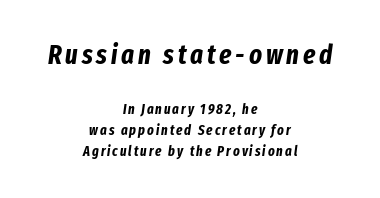
{"italic": "yes", "lean": "right", "slant_degrees": 8, "bold": "yes", "underline": "no", "align": "center", "line_spacing": "normal", "line_spacing_ratio": 1.49, "larger_block": "first", "size_ratio": 1.93, "glyph_px": 27}
